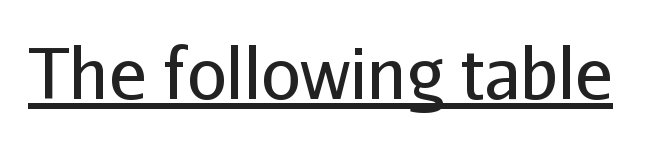
The image shows 70 px regular-weight sans-serif type, upright; set normal letter spacing, underlined; low stroke contrast and a medium x-height.
